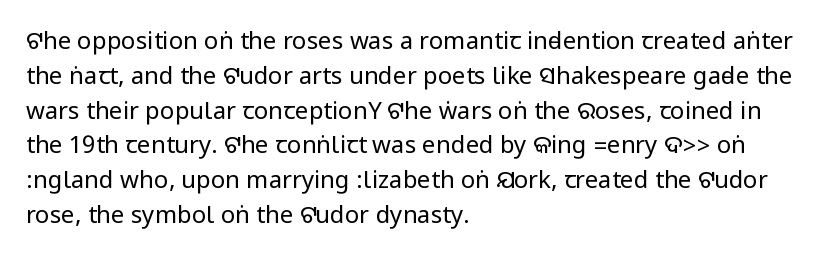
The image shows 24 px text type, upright; set left-aligned, normal line spacing (1.45x), normal letter spacing, not underlined.
